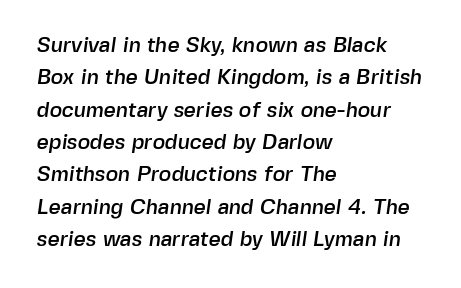
Type without underlining. Left-aligned paragraph, ragged on the right. Words appear dense and cohesive because spacing is normal. The rows are spaced the way most documents space them.
